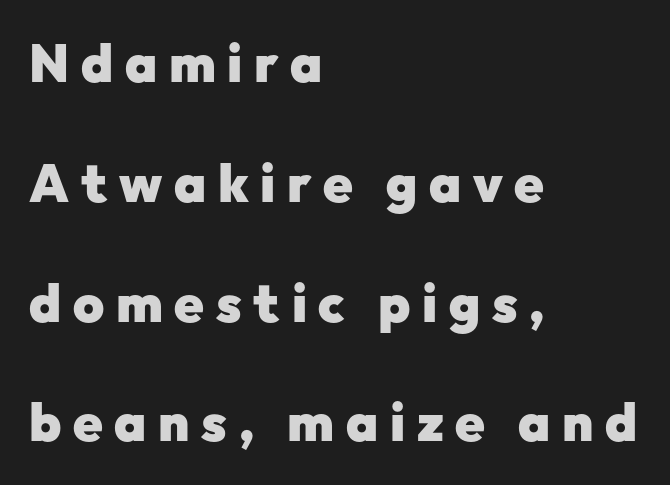
Bare-footed words on every line. The rendering inserts visible extra space after every character. You can tell from the bare stems that sans-serif type was used. These lines are rendered in a variable-pitch font. This sample trades compactness for vertical openness between lines.
